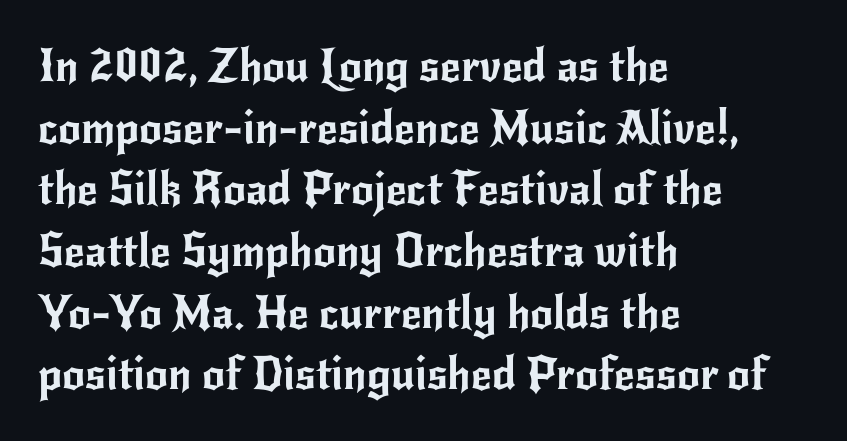
Q: Is the text italic (slanted)? A: No, it is upright.
Q: Is the typeface a serif or a sans-serif typeface? A: Sans-serif.
Q: Is the text underlined? A: No.
Q: How is the paragraph aligned? A: Left-aligned.
Q: Is the spacing between letters normal or unusually wide? A: Normal.
Q: Is the spacing between lines tight, normal or loose? A: Normal.
Q: Width (condensed, normal, or wide)? A: Normal.
Q: Stroke contrast? A: Low.
Q: x-height? A: Small.
Q: Monospaced? A: No.
